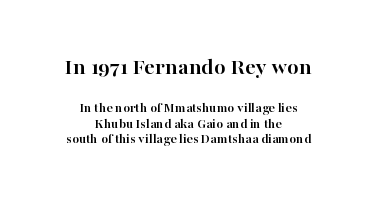
The letters in the upper block stand taller than those in the block below. Unlike italic type, these characters show no tilt at all. Compared with typical paragraphs, the rows here are closer together. Nobody touched the tracking dial on this one. Compared with a flush-left layout, this one balances lines on the center instead.
